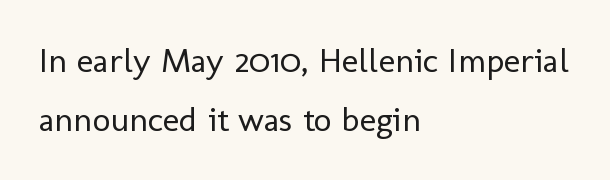
{"serif": "no", "italic": "no", "bold": "no", "weight": "regular", "width": "normal", "stroke_contrast": "low", "x_height": "medium", "monospaced": "no", "underline": "no", "align": "left", "line_spacing": "normal", "line_spacing_ratio": 1.7, "letter_spacing": "normal", "letter_spacing_em": 0.0, "glyph_px": 35}
